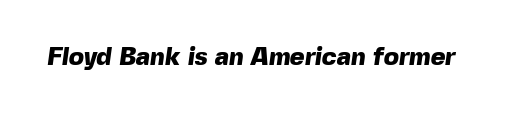
The baseline area is clear. The face used here is rendered with its standard letterfit. The face used here has the dense, thick strokes of a bold.
